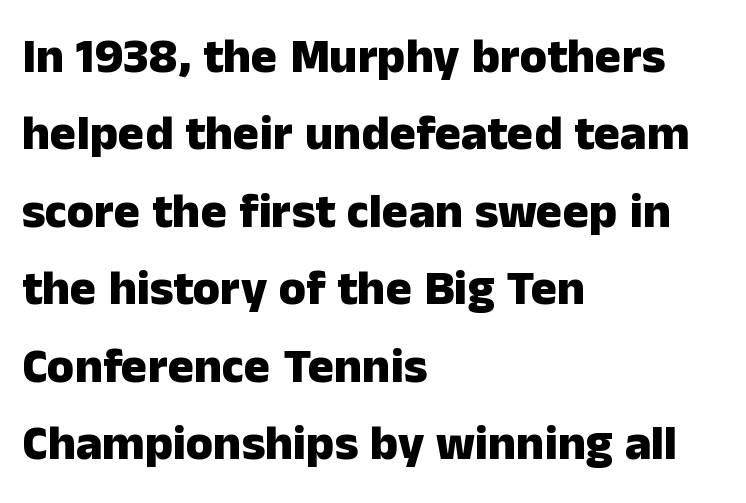
Q: Is the text bold? A: Yes.
Q: Is the text italic (slanted)? A: No, it is upright.
Q: Is the typeface a serif or a sans-serif typeface? A: Sans-serif.
Q: Is the text underlined? A: No.
Q: How is the paragraph aligned? A: Left-aligned.
Q: Is the spacing between letters normal or unusually wide? A: Normal.
Q: Is the spacing between lines tight, normal or loose? A: Normal.
Q: Width (condensed, normal, or wide)? A: Normal.
Q: Stroke contrast? A: Low.
Q: x-height? A: Medium.
Q: Monospaced? A: No.
